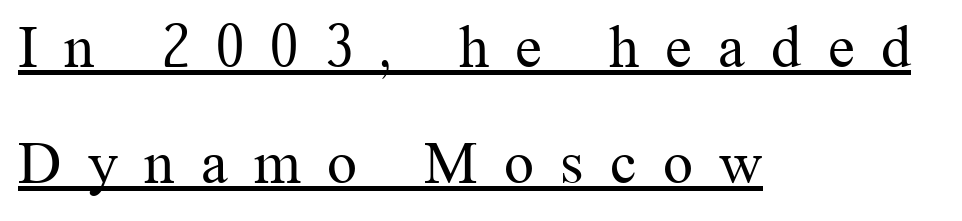
{"serif": "yes", "italic": "no", "bold": "no", "weight": "regular", "width": "normal", "stroke_contrast": "medium", "x_height": "medium", "monospaced": "no", "underline": "yes", "align": "left", "line_spacing": "loose", "line_spacing_ratio": 1.94, "letter_spacing": "wide", "letter_spacing_em": 0.44, "glyph_px": 60}
